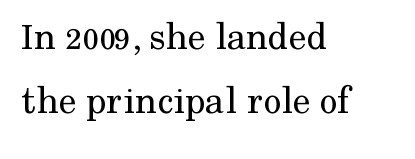
{"serif": "yes", "italic": "no", "bold": "no", "weight": "regular", "width": "normal", "stroke_contrast": "medium", "x_height": "medium", "monospaced": "no", "underline": "no", "align": "left", "line_spacing": "normal", "line_spacing_ratio": 1.59, "letter_spacing": "normal", "letter_spacing_em": 0.0, "glyph_px": 40}
